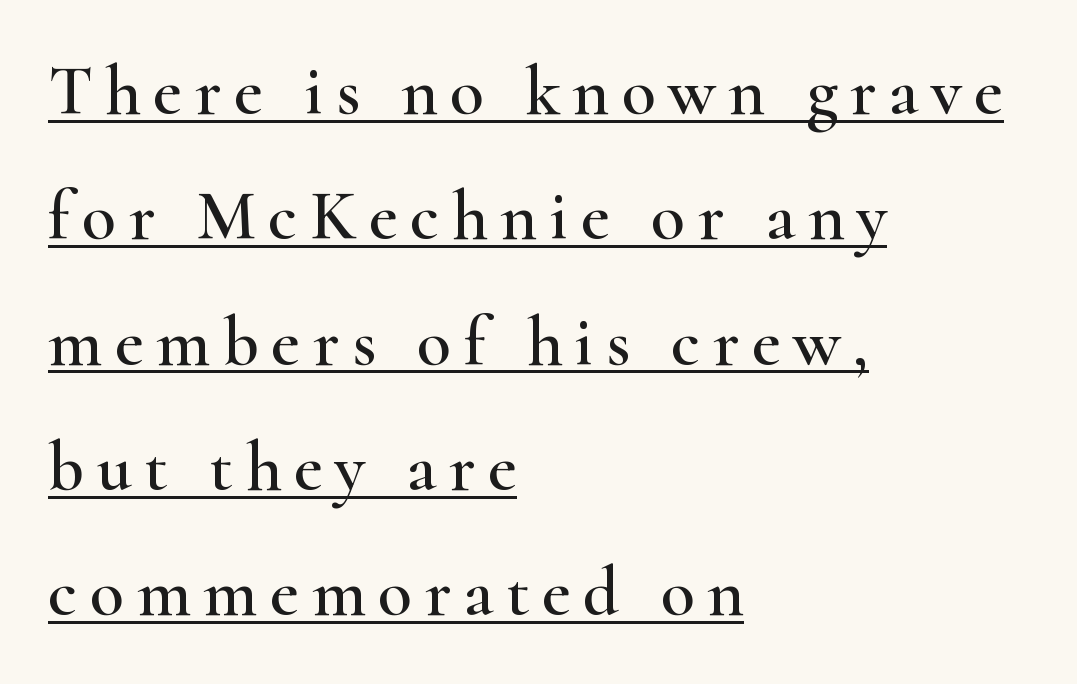
Q: Is the text italic (slanted)? A: No, it is upright.
Q: Is the typeface a serif or a sans-serif typeface? A: Serif.
Q: Is the text underlined? A: Yes.
Q: How is the paragraph aligned? A: Left-aligned.
Q: Width (condensed, normal, or wide)? A: Wide.
Q: Stroke contrast? A: High.
Q: x-height? A: Small.
Q: Monospaced? A: No.
